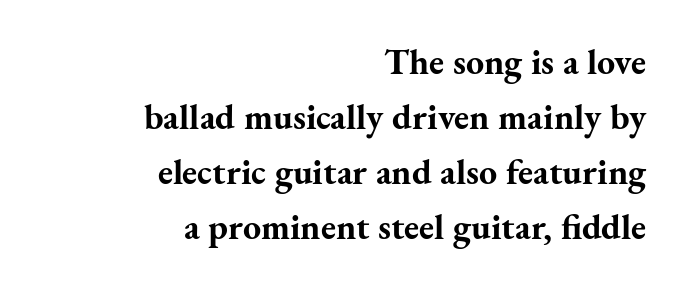
One glance says typical: line gaps are just what's usual. What weight is shown? A full bold with thick strokes. Is this a fixed-width face? No — the glyphs have proportional, varying widths. The lettering holds an erect, upright posture throughout. Descenders are the only things crossing below the line.
